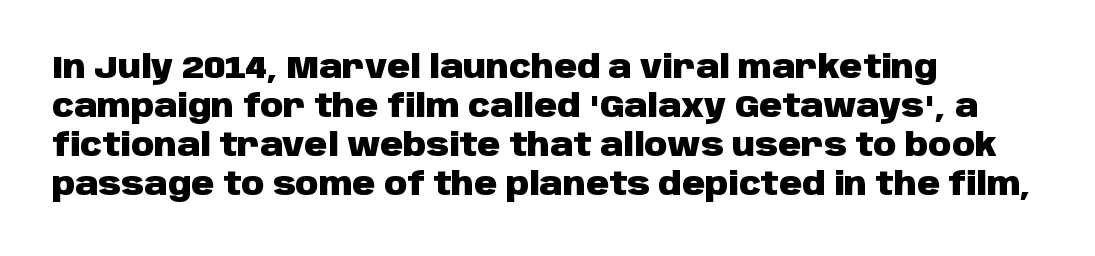
The image shows 32 px heavy sans-serif type, upright; set left-aligned, line spacing 1.22x, normal letter spacing, not underlined; low stroke contrast and a large x-height.
